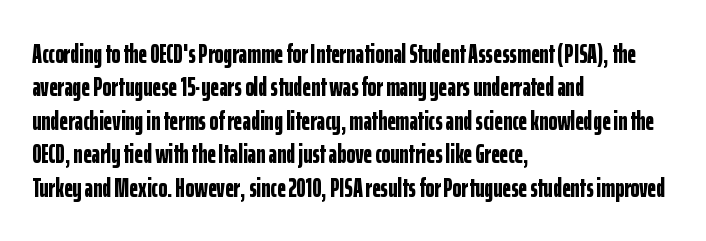
There is no visible air inserted between adjacent glyphs. Compared with a centered layout, this one pins lines to the left instead. The strokes are fattened all the way to bold. A typesetter would mark this as roman, not italic. The words here are not underlined.
